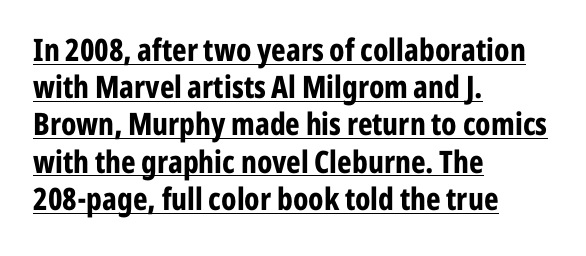
Q: Is the text bold? A: Yes.
Q: Is the text italic (slanted)? A: No, it is upright.
Q: Is the typeface a serif or a sans-serif typeface? A: Sans-serif.
Q: Is the text underlined? A: Yes.
Q: How is the paragraph aligned? A: Left-aligned.
Q: Is the spacing between letters normal or unusually wide? A: Normal.
Q: Width (condensed, normal, or wide)? A: Condensed.
Q: Stroke contrast? A: Low.
Q: x-height? A: Medium.
Q: Monospaced? A: No.
